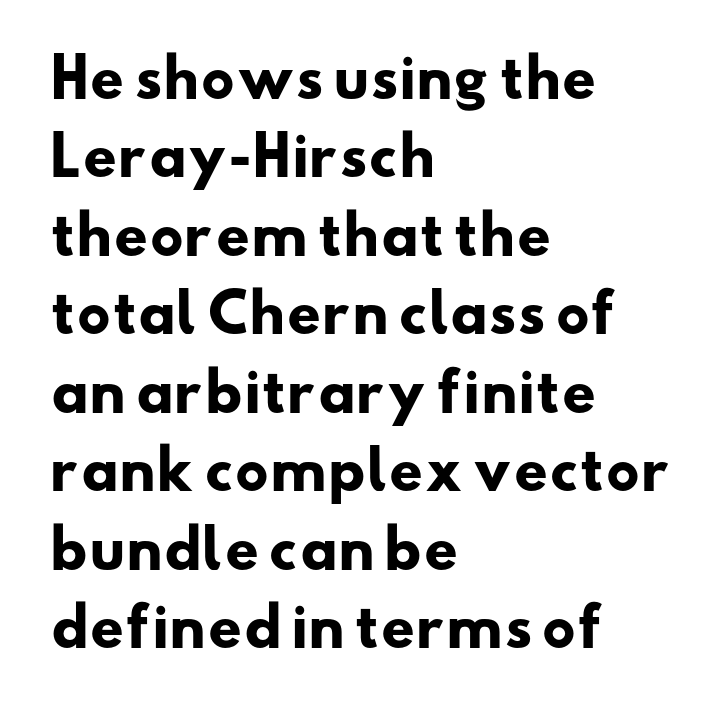
The block of text has a typical density, with ordinary space between rows. A typesetter would call this proportional, since set widths differ per character. What weight is shown? A full bold with thick strokes. The glyphs are unaccompanied by any horizontal stroke below them. Serifs: no, the terminals of the letterforms are clean.
